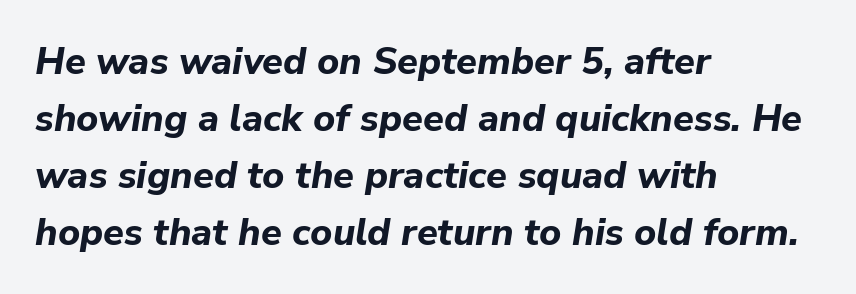
{"italic": "yes", "lean": "right", "slant_degrees": 9, "bold": "yes", "weight": "bold", "width": "normal", "stroke_contrast": "low", "x_height": "medium", "monospaced": "no", "underline": "no", "align": "left", "line_spacing": "normal", "line_spacing_ratio": 1.5, "letter_spacing": "normal", "letter_spacing_em": 0.0, "glyph_px": 38}
